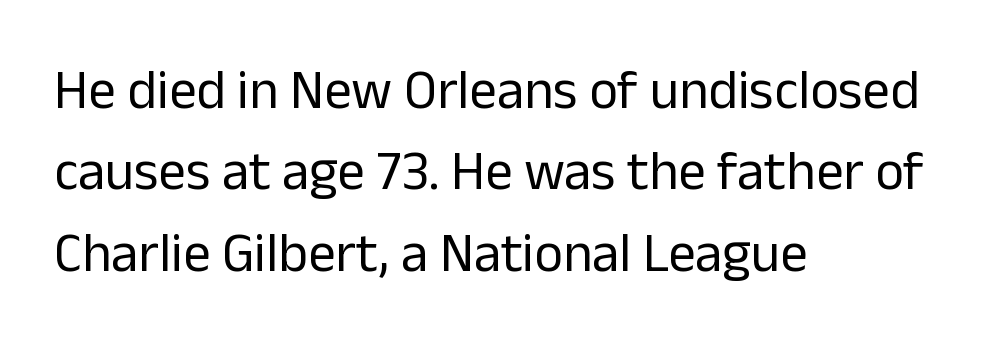
The image shows 55 px regular-weight sans-serif type, upright; set left-aligned, normal line spacing (1.48x), normal letter spacing, not underlined; low stroke contrast and a medium x-height.
